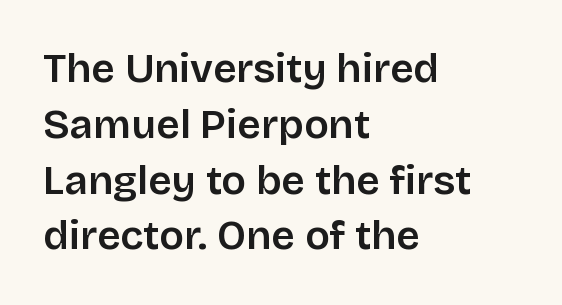
Q: Is the text bold? A: Semi-bold.
Q: Is the text italic (slanted)? A: No, it is upright.
Q: Is the typeface a serif or a sans-serif typeface? A: Sans-serif.
Q: Is the text underlined? A: No.
Q: How is the paragraph aligned? A: Left-aligned.
Q: Is the spacing between letters normal or unusually wide? A: Normal.
Q: Is the spacing between lines tight, normal or loose? A: Normal.
Q: Width (condensed, normal, or wide)? A: Normal.
Q: Stroke contrast? A: Low.
Q: x-height? A: Large.
Q: Monospaced? A: No.
